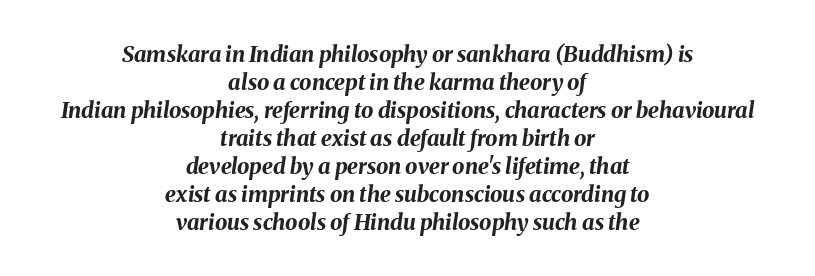
The image shows 22 px bold type, italic (leaning right); set centered, normal line spacing (1.27x), normal letter spacing, not underlined.
